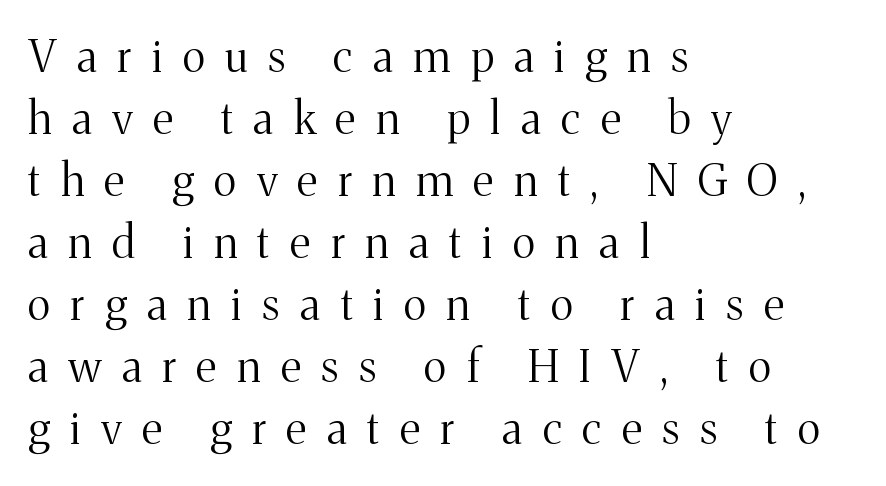
{"serif": "yes", "italic": "no", "bold": "no", "weight": "light", "width": "normal", "stroke_contrast": "medium", "x_height": "medium", "monospaced": "no", "underline": "no", "align": "left", "line_spacing": "normal", "line_spacing_ratio": 1.41, "letter_spacing": "wide", "letter_spacing_em": 0.47, "glyph_px": 44}
